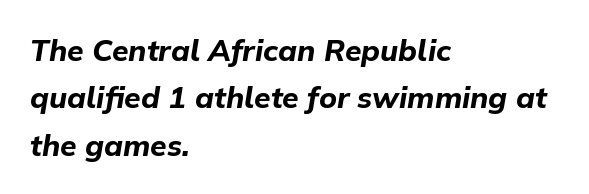
{"italic": "yes", "lean": "right", "slant_degrees": 9, "bold": "yes", "weight": "bold", "width": "normal", "stroke_contrast": "low", "x_height": "medium", "monospaced": "no", "underline": "no", "align": "left", "line_spacing": "normal", "line_spacing_ratio": 1.58, "letter_spacing": "normal", "letter_spacing_em": 0.0, "glyph_px": 30}
